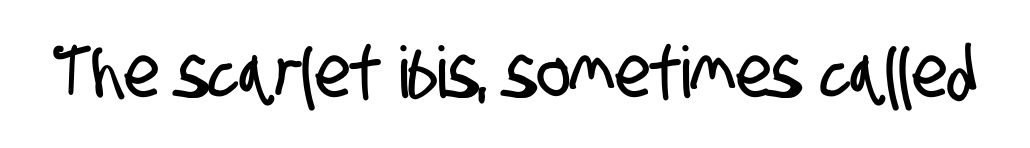
{"serif": "no", "width": "condensed", "stroke_contrast": "low", "x_height": "large", "monospaced": "no", "underline": "no", "letter_spacing": "normal", "letter_spacing_em": 0.0, "glyph_px": 71}
